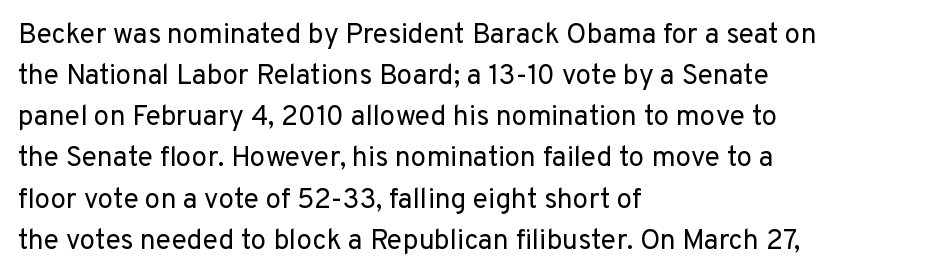
The rag falls on the right side of this text block. Letters rest on an invisible, unmarked baseline. This is roman type, the default non-slanted kind. Compared with typical body copy, the letter spacing here is the same.
